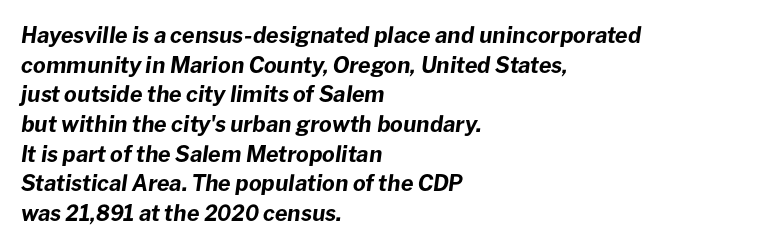
Q: Is the text bold? A: Yes.
Q: Is the text italic (slanted)? A: Yes, it leans right by about 8 degrees.
Q: Is the text underlined? A: No.
Q: How is the paragraph aligned? A: Left-aligned.
Q: Is the spacing between letters normal or unusually wide? A: Normal.
Q: Is the spacing between lines tight, normal or loose? A: Normal.
